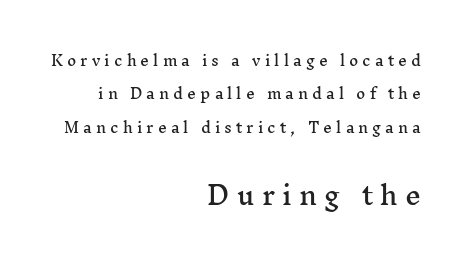
The image shows 25 px text type, upright; set right-aligned, loose line spacing (2.38x), unusually wide letter spacing (+0.29 em), not underlined; the second (bottom) block is 1.79x larger.
